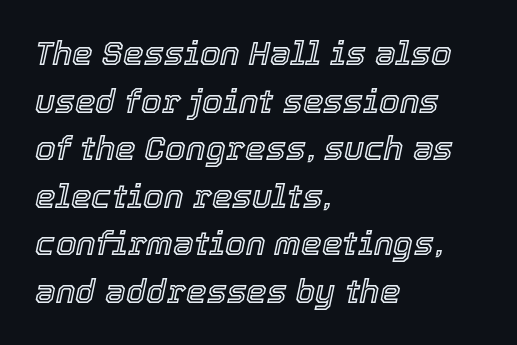
The image shows 33 px text type, italic (leaning right); set left-aligned, normal line spacing (1.44x), normal letter spacing, not underlined; a medium x-height.
